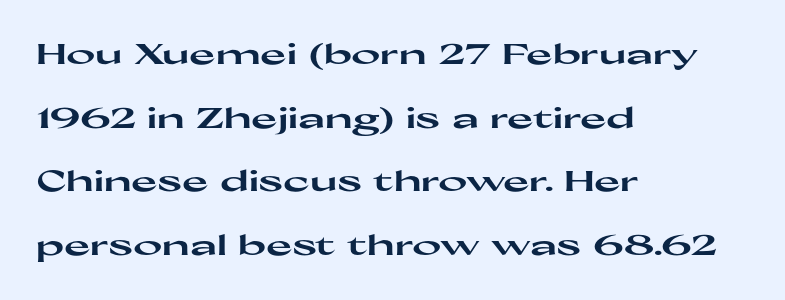
Strong, thick strokes mark this as bold type. The designer went with a sans here, leaving each stem footless. In terms of letterspacing, this is plain default setting. The text block is weighted toward the left margin, trailing off unevenly rightward. The rendering uses natural spacing where letterforms have individual widths.
